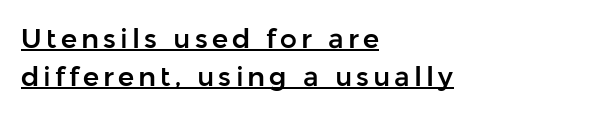
Normally led — the rows are evenly, conventionally spaced. Each line starts at the same left margin while the right side varies. The words here are underlined. In terms of posture, this sample is upright.
